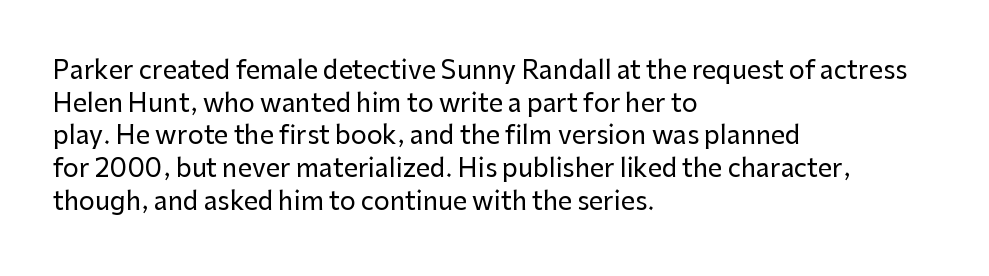
Q: Is the text italic (slanted)? A: No, it is upright.
Q: Is the text underlined? A: No.
Q: How is the paragraph aligned? A: Left-aligned.
Q: Is the spacing between letters normal or unusually wide? A: Normal.
Q: Is the spacing between lines tight, normal or loose? A: Normal.
